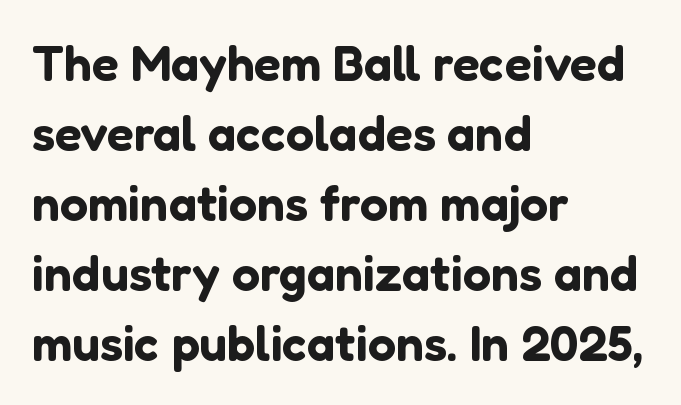
{"serif": "no", "italic": "no", "width": "normal", "stroke_contrast": "low", "x_height": "medium", "monospaced": "no", "underline": "no", "align": "left", "line_spacing": "normal", "line_spacing_ratio": 1.4, "letter_spacing": "normal", "letter_spacing_em": 0.0, "glyph_px": 50}
